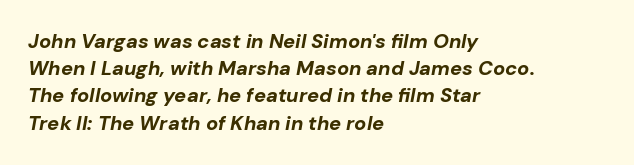
{"italic": "yes", "lean": "right", "slant_degrees": 10, "bold": "yes", "underline": "no", "align": "left", "line_spacing": "normal", "line_spacing_ratio": 1.36, "letter_spacing": "normal", "letter_spacing_em": 0.0, "glyph_px": 20}
